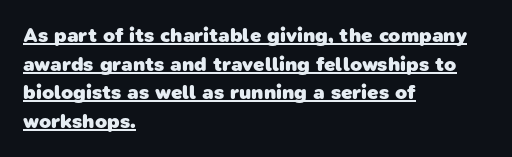
These lines stack with their left ends in a neat column. On the weight axis this lands at bold, roughly 700. This sample uses plain, unmodified letter spacing. The rendering uses the underline text-decoration. The leading is moderate, giving the passage an even texture.
